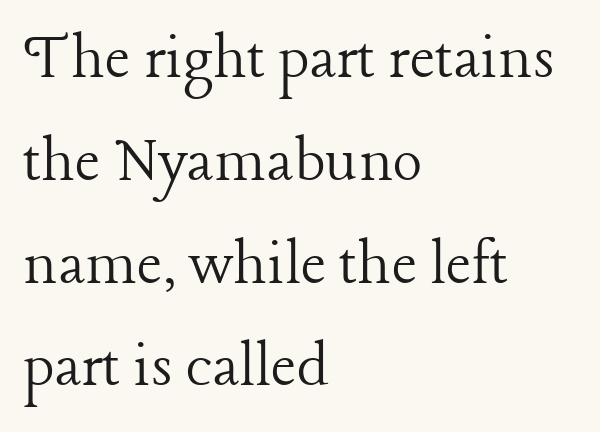
{"serif": "yes", "italic": "no", "bold": "no", "weight": "light", "width": "normal", "stroke_contrast": "low", "x_height": "medium", "monospaced": "no", "underline": "no", "align": "left", "line_spacing": "normal", "line_spacing_ratio": 1.49, "letter_spacing": "normal", "letter_spacing_em": 0.0, "glyph_px": 69}
